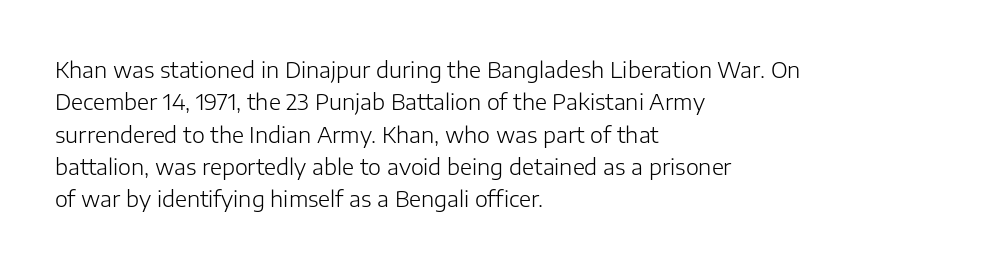
The image shows 22 px text type, upright; set left-aligned, normal line spacing (1.47x), normal letter spacing, not underlined.
